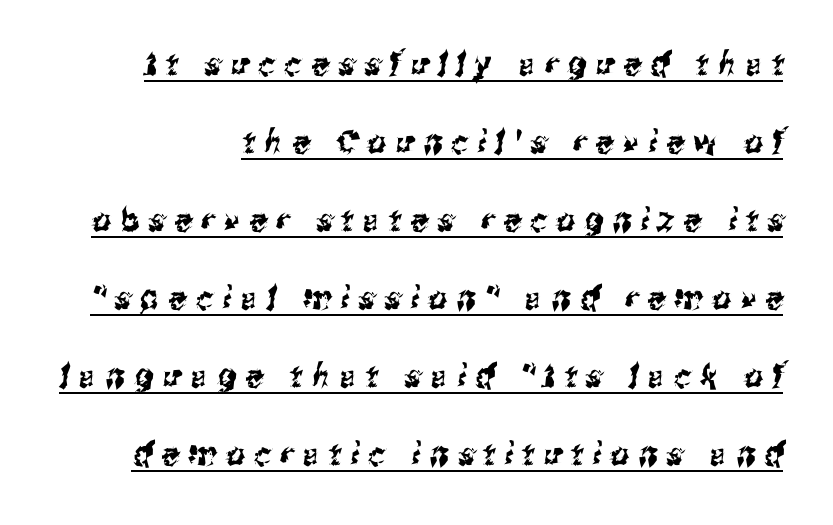
Q: Is the typeface a serif or a sans-serif typeface? A: Sans-serif.
Q: Is the text underlined? A: Yes.
Q: How is the paragraph aligned? A: Right-aligned.
Q: Is the spacing between letters normal or unusually wide? A: Unusually wide.
Q: Is the spacing between lines tight, normal or loose? A: Loose.
Q: Width (condensed, normal, or wide)? A: Condensed.
Q: Stroke contrast? A: Medium.
Q: x-height? A: Medium.
Q: Monospaced? A: No.
